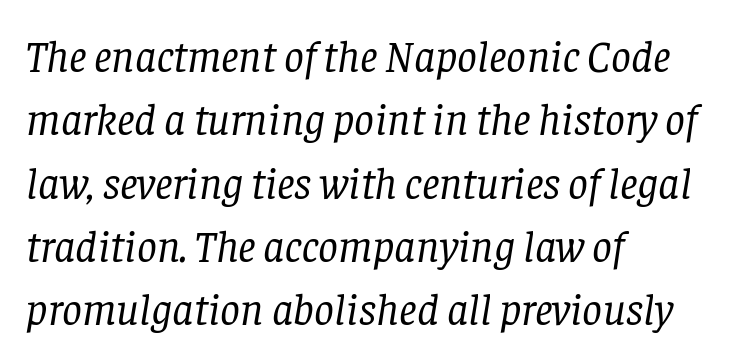
Letters rest on an invisible, unmarked baseline. Yep, those are serifs on the letters. Every character sits at an angle, as italics do. Tracking here is standard; glyphs follow each other at the usual distance. This is not heavy type; no bold has been used.
